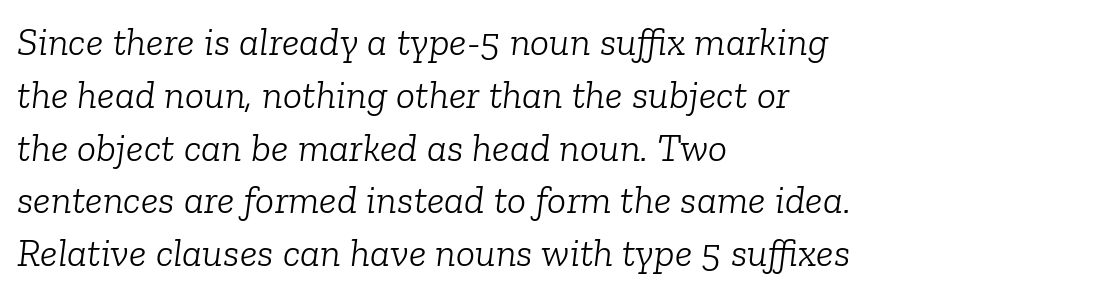
{"serif": "yes", "italic": "yes", "lean": "right", "slant_degrees": 6, "bold": "no", "weight": "light", "width": "normal", "stroke_contrast": "low", "x_height": "medium", "monospaced": "no", "underline": "no", "align": "left", "line_spacing": "normal", "line_spacing_ratio": 1.32, "letter_spacing": "normal", "letter_spacing_em": 0.0, "glyph_px": 40}
